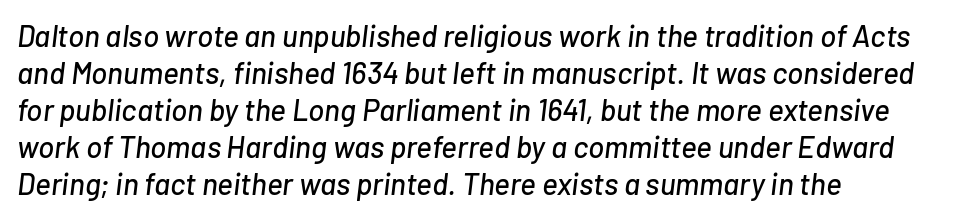
{"italic": "yes", "lean": "right", "slant_degrees": 7, "width": "normal", "stroke_contrast": "low", "x_height": "medium", "monospaced": "no", "underline": "no", "align": "left", "line_spacing_ratio": 1.23, "letter_spacing": "normal", "letter_spacing_em": 0.0, "glyph_px": 30}
